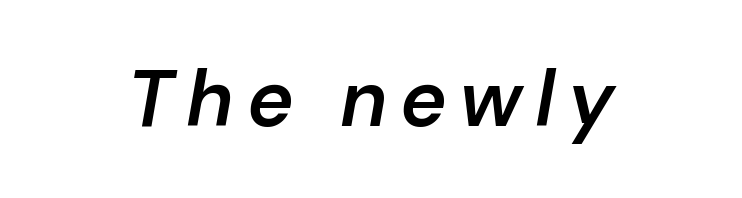
It's the slanting kind of type. A clean baseline with only descenders dipping below it. A fair bit of extra ink — the face is semibold, not bold. You could not count columns in this text — the font is proportionally spaced.
